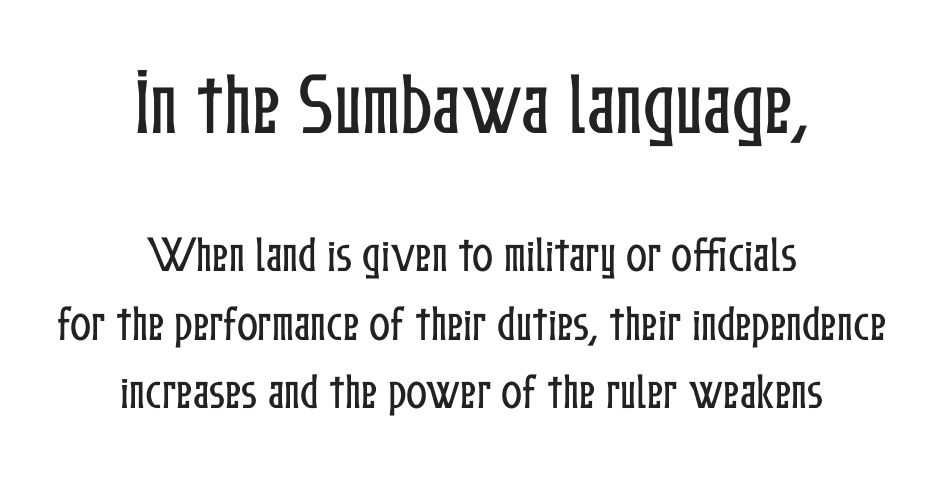
The face used here appears at its bigger size in the upper chunk. Do the characters align in a grid? No, the font is proportional. Vertical strokes here are truly vertical. A clean baseline with only descenders dipping below it. Notice how the passage keeps no hard edge, just a central spine. The face used here is rendered with its standard letterfit.
